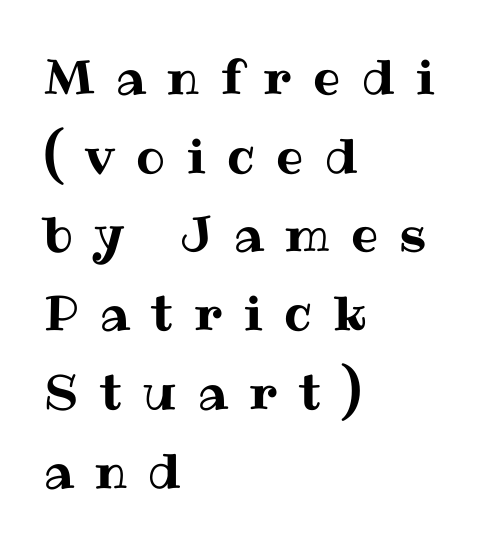
The image shows 48 px text type, upright; set left-aligned, normal line spacing (1.64x), unusually wide letter spacing (+0.45 em), not underlined; medium stroke contrast and a medium x-height.
